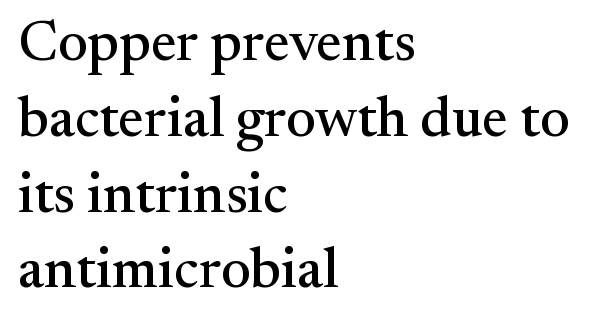
The image shows 57 px serif type, upright; set left-aligned, normal line spacing (1.33x), normal letter spacing, not underlined; medium stroke contrast and a small x-height.
